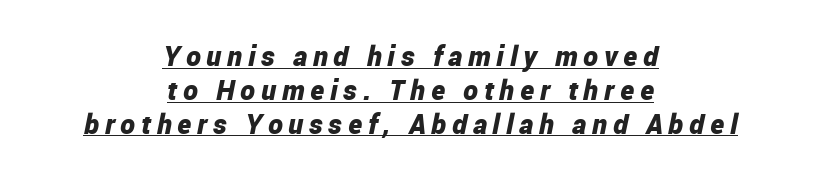
{"italic": "yes", "lean": "right", "slant_degrees": 12, "bold": "yes", "weight": "bold", "width": "condensed", "stroke_contrast": "low", "x_height": "medium", "monospaced": "no", "underline": "yes", "align": "center", "line_spacing_ratio": 1.21, "letter_spacing": "wide", "letter_spacing_em": 0.21, "glyph_px": 28}
